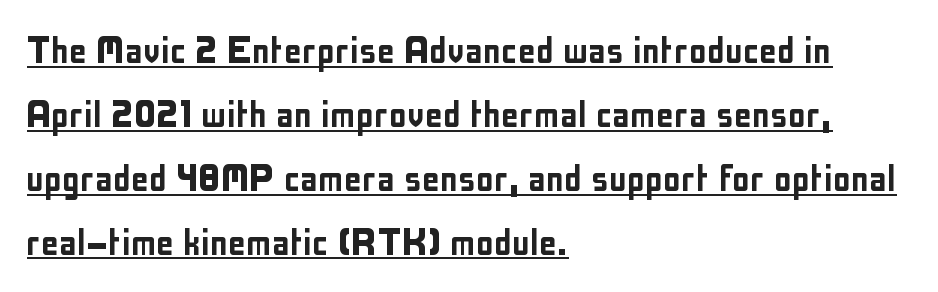
{"serif": "no", "italic": "no", "width": "condensed", "stroke_contrast": "low", "x_height": "medium", "monospaced": "no", "underline": "yes", "align": "left", "line_spacing": "normal", "line_spacing_ratio": 1.42, "letter_spacing": "normal", "letter_spacing_em": 0.0, "glyph_px": 45}
